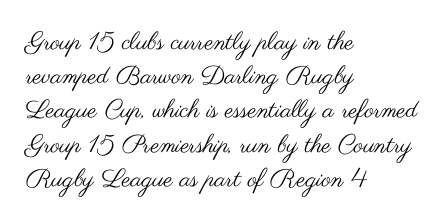
{"bold": "no", "underline": "no", "align": "left", "line_spacing": "normal", "line_spacing_ratio": 1.37, "letter_spacing": "normal", "letter_spacing_em": 0.0, "glyph_px": 25}
